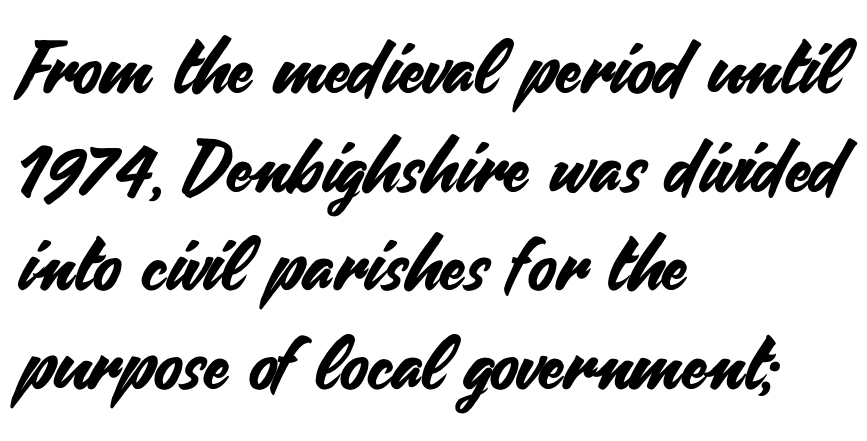
The image shows 73 px sans-serif type; set left-aligned, normal line spacing (1.35x), normal letter spacing, not underlined; medium stroke contrast and a small x-height.
